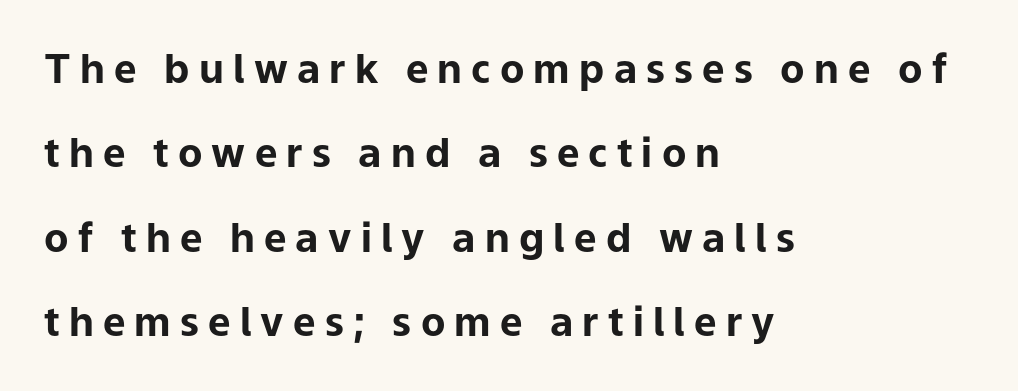
Q: Is the text bold? A: Yes.
Q: Is the text italic (slanted)? A: No, it is upright.
Q: Is the typeface a serif or a sans-serif typeface? A: Sans-serif.
Q: Is the text underlined? A: No.
Q: How is the paragraph aligned? A: Left-aligned.
Q: Is the spacing between letters normal or unusually wide? A: Unusually wide.
Q: Is the spacing between lines tight, normal or loose? A: Loose.
Q: Width (condensed, normal, or wide)? A: Normal.
Q: Stroke contrast? A: Low.
Q: x-height? A: Medium.
Q: Monospaced? A: No.
